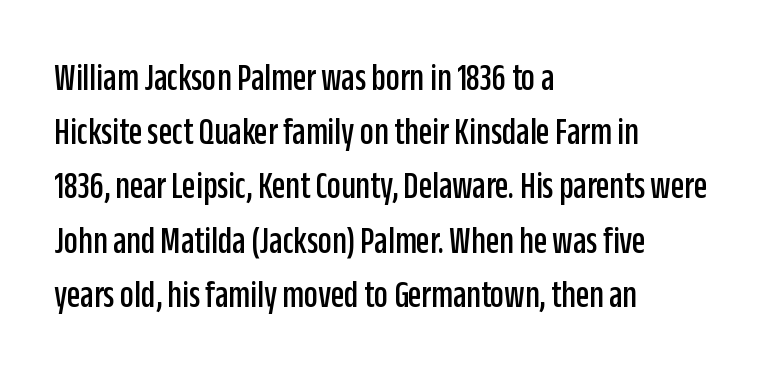
The image shows 39 px condensed sans-serif type, upright; set left-aligned, normal line spacing (1.39x), normal letter spacing, not underlined; low stroke contrast and a large x-height.
